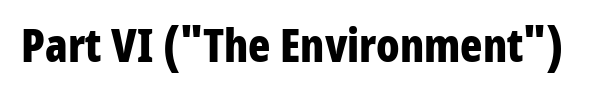
The image shows 46 px bold, condensed sans-serif type, upright; set normal letter spacing, not underlined; low stroke contrast and a medium x-height.
